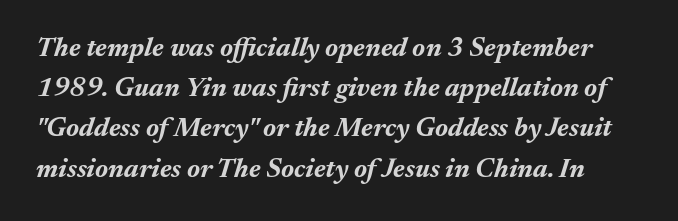
Q: Is the text bold? A: Yes.
Q: Is the text italic (slanted)? A: Yes, it leans right by about 17 degrees.
Q: Is the text underlined? A: No.
Q: Is the spacing between letters normal or unusually wide? A: Normal.
Q: Is the spacing between lines tight, normal or loose? A: Normal.
